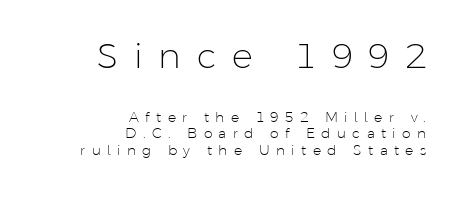
{"serif": "no", "italic": "no", "bold": "no", "weight": "light", "width": "normal", "stroke_contrast": "low", "x_height": "medium", "monospaced": "no", "underline": "no", "align": "right", "line_spacing_ratio": 1.17, "letter_spacing": "wide", "letter_spacing_em": 0.45, "larger_block": "first", "size_ratio": 2.5, "glyph_px": 35}
